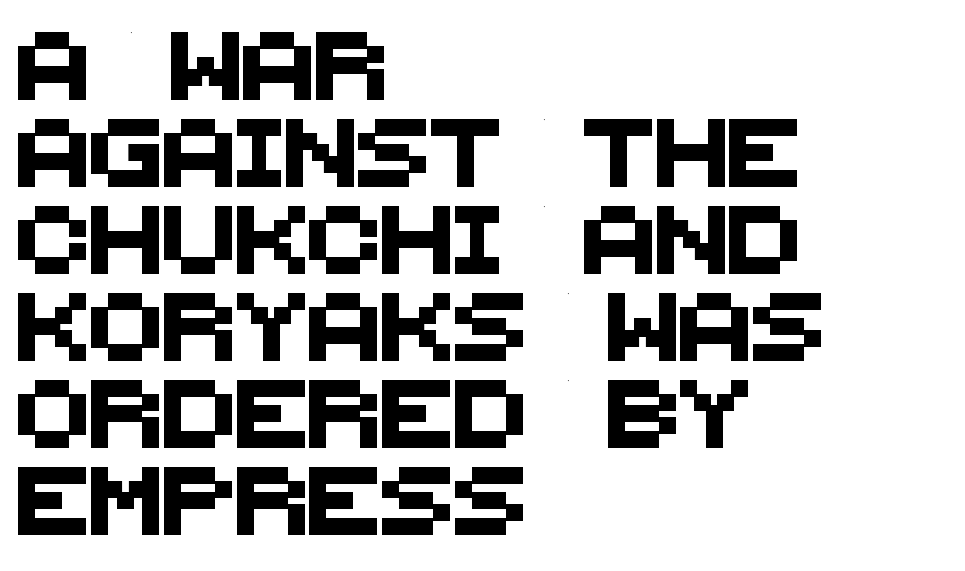
Q: Is the typeface a serif or a sans-serif typeface? A: Sans-serif.
Q: Is the text underlined? A: No.
Q: How is the paragraph aligned? A: Left-aligned.
Q: Is the spacing between letters normal or unusually wide? A: Normal.
Q: Is the spacing between lines tight, normal or loose? A: Normal.
Q: Width (condensed, normal, or wide)? A: Normal.
Q: Stroke contrast? A: Medium.
Q: x-height? A: Large.
Q: Monospaced? A: No.
